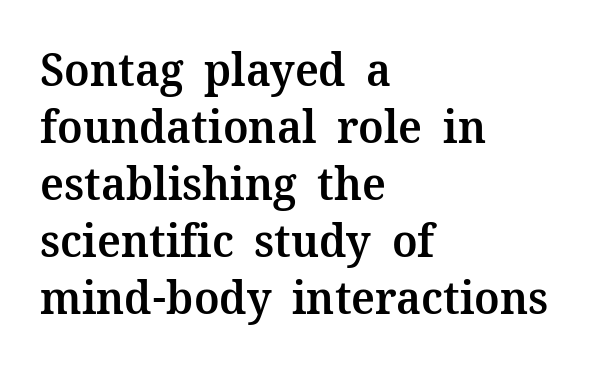
Q: Is the text bold? A: Semi-bold.
Q: Is the text italic (slanted)? A: No, it is upright.
Q: Is the typeface a serif or a sans-serif typeface? A: Serif.
Q: Is the text underlined? A: No.
Q: How is the paragraph aligned? A: Left-aligned.
Q: Is the spacing between letters normal or unusually wide? A: Normal.
Q: Width (condensed, normal, or wide)? A: Normal.
Q: Stroke contrast? A: Medium.
Q: x-height? A: Medium.
Q: Monospaced? A: No.
